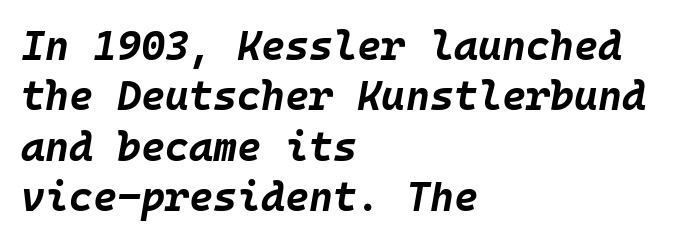
{"italic": "yes", "lean": "right", "slant_degrees": 10, "bold": "yes", "weight": "bold", "width": "normal", "stroke_contrast": "low", "x_height": "large", "monospaced": "yes", "underline": "no", "align": "left", "line_spacing_ratio": 1.23, "letter_spacing": "normal", "letter_spacing_em": 0.0, "glyph_px": 41}
